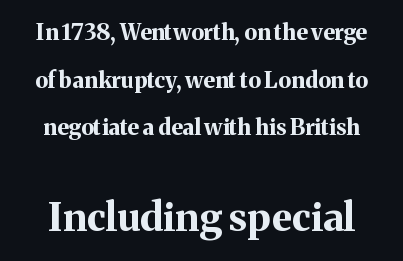
Q: Is the text bold? A: Yes.
Q: Is the text italic (slanted)? A: No, it is upright.
Q: Is the typeface a serif or a sans-serif typeface? A: Serif.
Q: Is the text underlined? A: No.
Q: Is the spacing between letters normal or unusually wide? A: Normal.
Q: Is the spacing between lines tight, normal or loose? A: Loose.
Q: Which block of text is set in a larger size, the first (top) or the second (bottom)? A: The second (bottom) one.
Q: Width (condensed, normal, or wide)? A: Normal.
Q: Stroke contrast? A: Medium.
Q: x-height? A: Medium.
Q: Monospaced? A: No.
